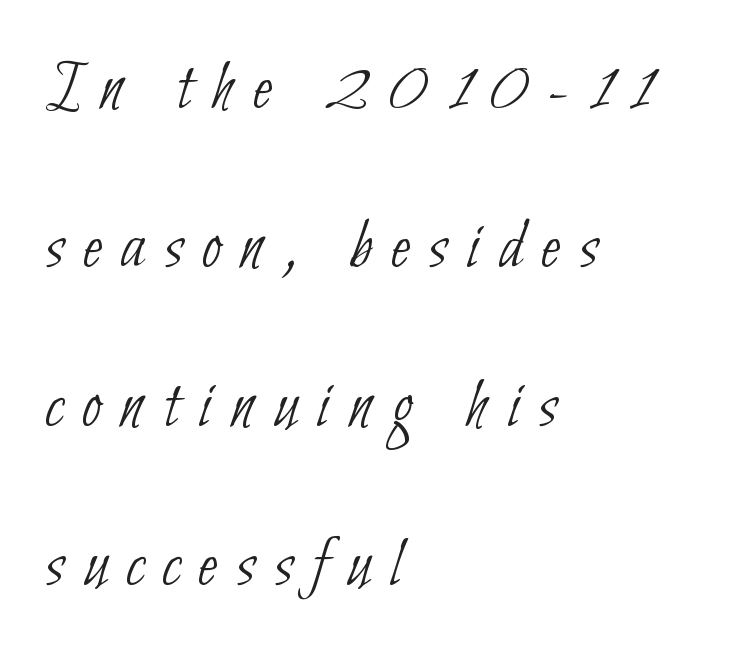
Q: Is the text bold? A: No.
Q: Is the typeface a serif or a sans-serif typeface? A: Sans-serif.
Q: Is the text underlined? A: No.
Q: How is the paragraph aligned? A: Left-aligned.
Q: Is the spacing between letters normal or unusually wide? A: Unusually wide.
Q: Is the spacing between lines tight, normal or loose? A: Loose.
Q: Width (condensed, normal, or wide)? A: Condensed.
Q: Stroke contrast? A: Low.
Q: x-height? A: Small.
Q: Monospaced? A: No.
